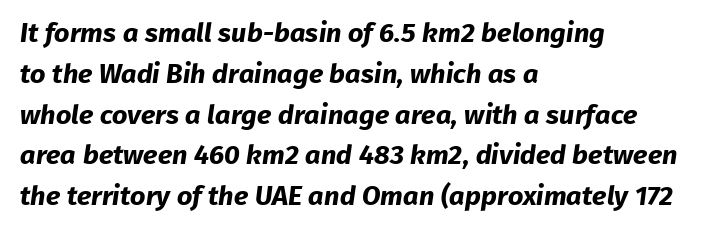
Q: Is the text bold? A: Yes.
Q: Is the text underlined? A: No.
Q: How is the paragraph aligned? A: Left-aligned.
Q: Is the spacing between letters normal or unusually wide? A: Normal.
Q: Is the spacing between lines tight, normal or loose? A: Normal.
